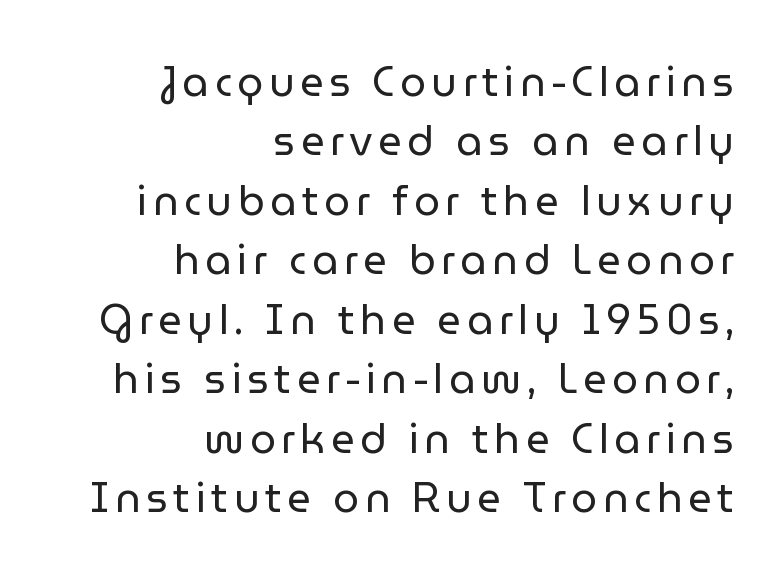
Heft: none added — not bold. Serifs: no, the terminals of the letterforms are clean. This sample has the flowing, uneven cadence of proportional lettering. Words float on clear page, feet unadorned.
